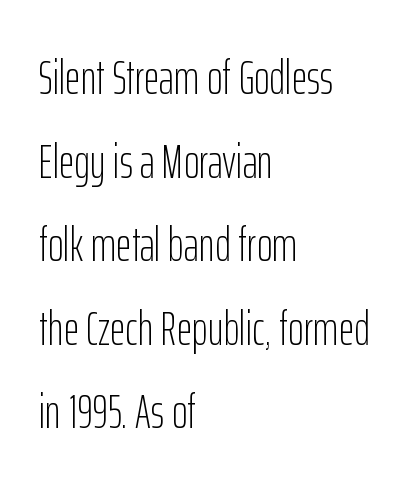
The image shows 48 px light, condensed sans-serif type, upright; set left-aligned, line spacing 1.74x, normal letter spacing, not underlined; low stroke contrast and a medium x-height.
